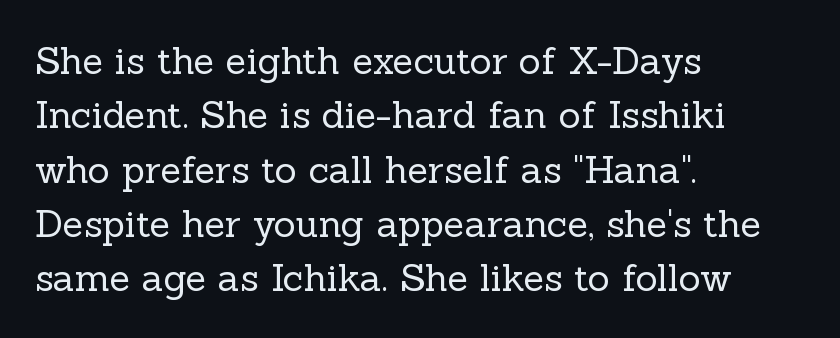
{"serif": "yes", "italic": "no", "bold": "no", "weight": "regular", "width": "normal", "x_height": "medium", "monospaced": "no", "underline": "no", "align": "left", "line_spacing": "normal", "line_spacing_ratio": 1.43, "letter_spacing": "normal", "letter_spacing_em": 0.0, "glyph_px": 38}
